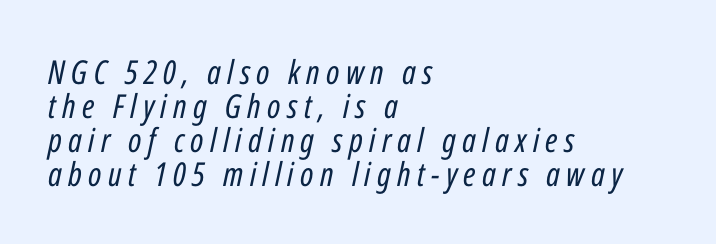
{"italic": "yes", "lean": "right", "slant_degrees": 12, "bold": "no", "weight": "regular", "width": "condensed", "stroke_contrast": "low", "x_height": "medium", "monospaced": "no", "underline": "no", "align": "left", "line_spacing": "tight", "line_spacing_ratio": 1.03, "glyph_px": 33}
